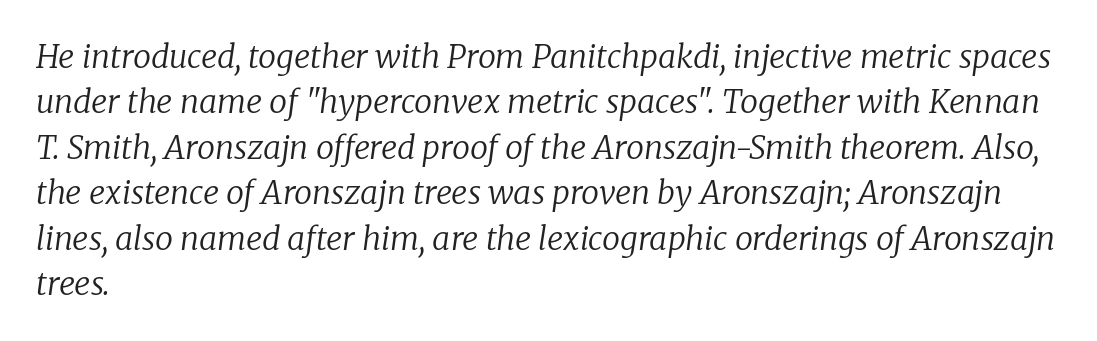
The image shows 32 px regular-weight serif type, italic (leaning right); set left-aligned, normal line spacing (1.42x), normal letter spacing, not underlined; low stroke contrast and a medium x-height.
